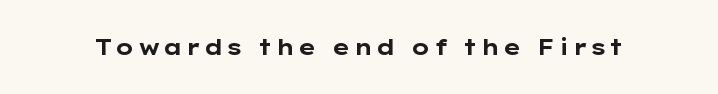
The image shows 22 px bold type, upright; set not underlined.
